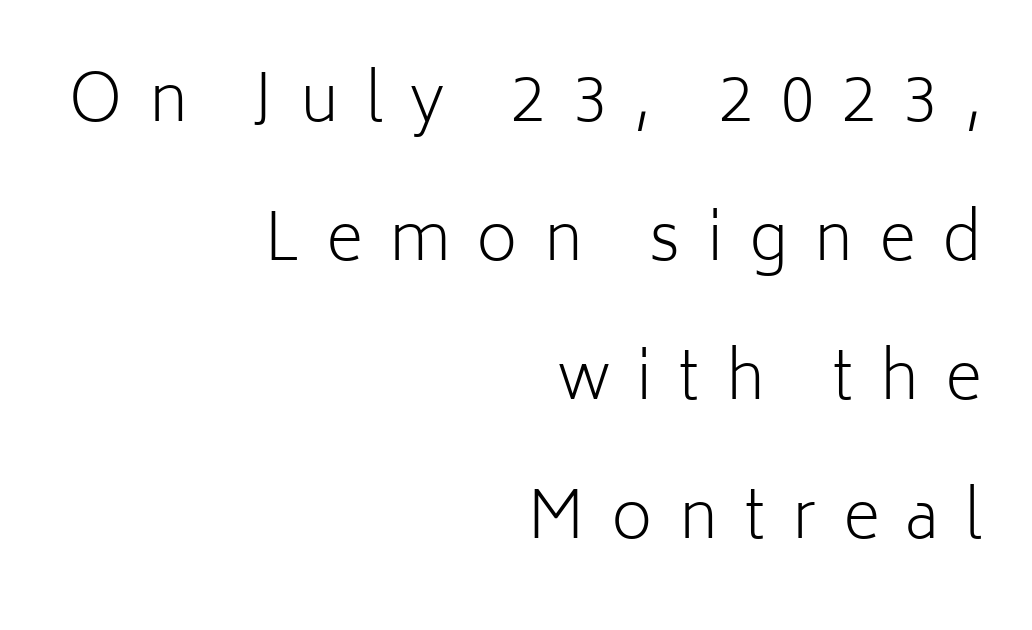
The image shows 64 px light sans-serif type, upright; set right-aligned, loose line spacing (2.17x), unusually wide letter spacing (+0.41 em), not underlined; low stroke contrast and a medium x-height.
